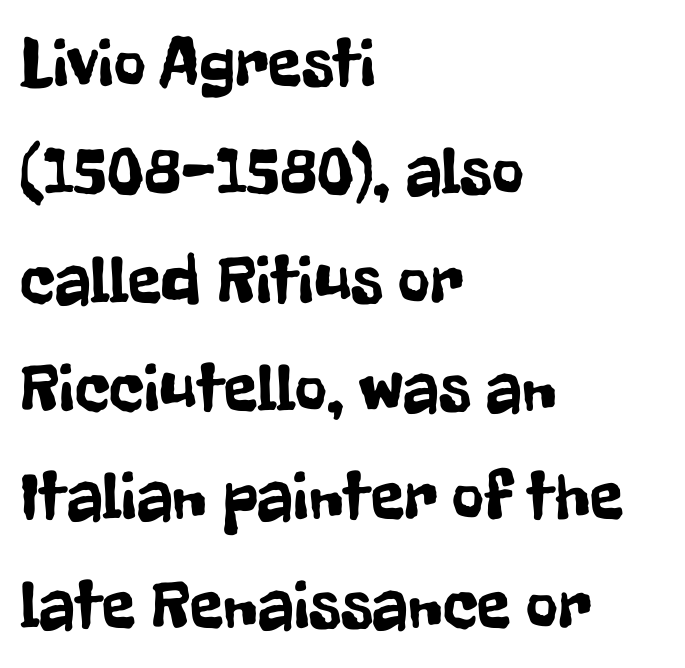
No word sits above an underline. Is there much room between lines? A standard amount, neither cramped nor airy. The paragraph shown leans on its left margin. Here the designer chose a conventional face with non-uniform glyph widths.
